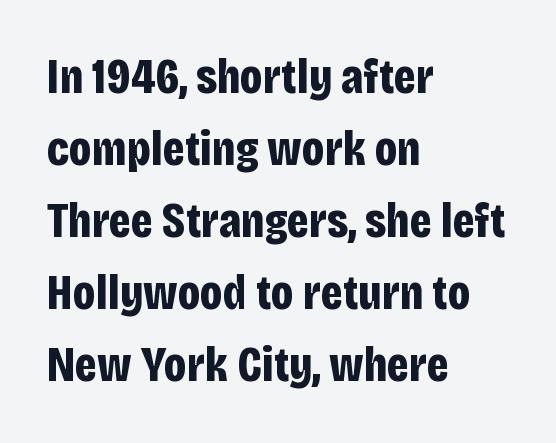
What's the leading like? Ordinary, nothing unusual. These lines were composed using upright roman letters. The face used here is proportionally spaced, like ordinary book or web type. Thick stems and heavy bowls — unmistakably bold. Does extra space separate the letters? No, they use regular spacing.
